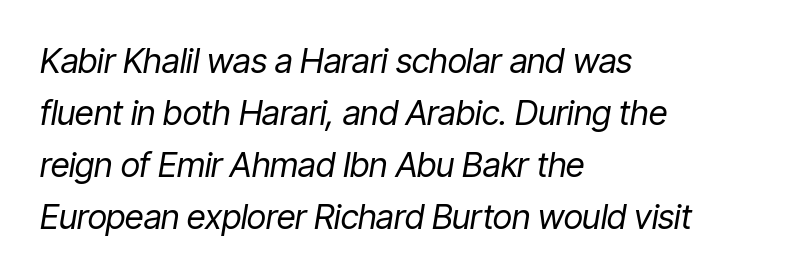
Q: Is the text bold? A: No.
Q: Is the text italic (slanted)? A: Yes, it leans right by about 9 degrees.
Q: Is the text underlined? A: No.
Q: How is the paragraph aligned? A: Left-aligned.
Q: Is the spacing between letters normal or unusually wide? A: Normal.
Q: Is the spacing between lines tight, normal or loose? A: Normal.
Q: Width (condensed, normal, or wide)? A: Condensed.
Q: Stroke contrast? A: Low.
Q: x-height? A: Medium.
Q: Monospaced? A: No.
